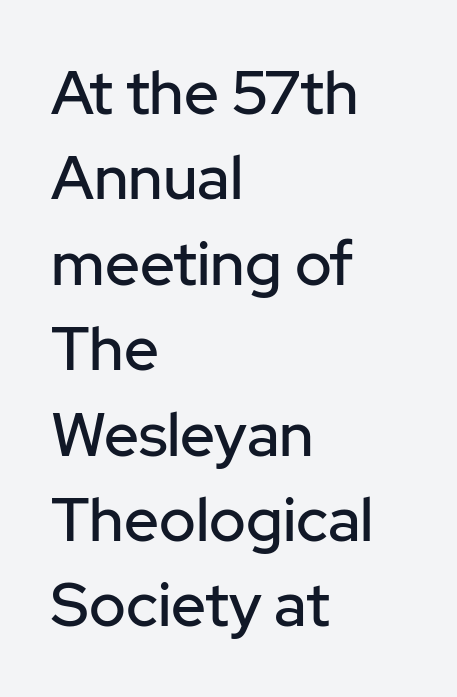
The image shows 61 px sans-serif type, upright; set left-aligned, normal line spacing (1.4x), normal letter spacing, not underlined; low stroke contrast and a medium x-height.
